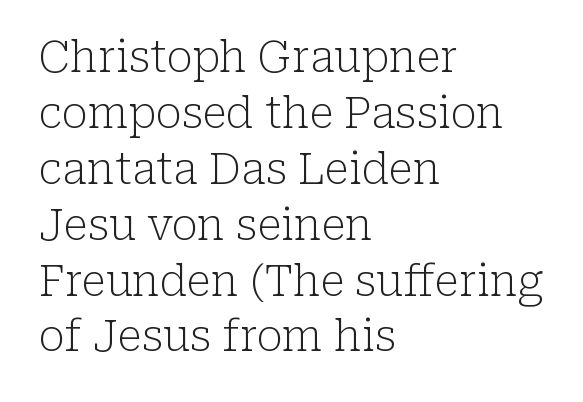
Horizontally, the lines are justified to the leading edge only. Line spacing here is normal. Think of a printed novel: that variable character pitch is what you see here. Little horizontal feet cap the strokes, marking this as serif type. Nothing unusual about the tracking: characters are spaced as the font intends.
